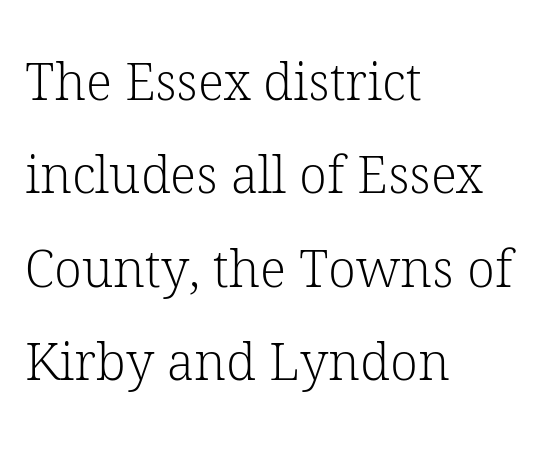
{"serif": "yes", "italic": "no", "bold": "no", "weight": "light", "width": "normal", "stroke_contrast": "low", "x_height": "medium", "monospaced": "no", "underline": "no", "align": "left", "line_spacing_ratio": 1.83, "letter_spacing": "normal", "letter_spacing_em": 0.0, "glyph_px": 51}
